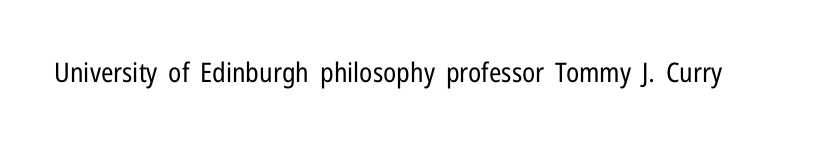
{"italic": "no", "bold": "no", "underline": "no", "letter_spacing": "normal", "letter_spacing_em": 0.0, "glyph_px": 27}
